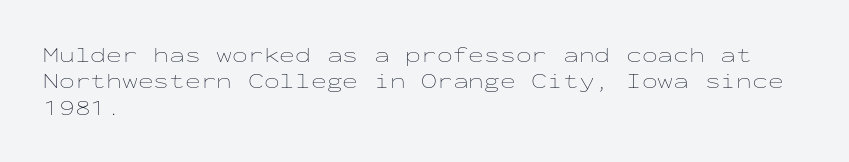
The image shows 21 px text type, upright; set left-aligned, normal line spacing (1.26x), normal letter spacing, not underlined.
